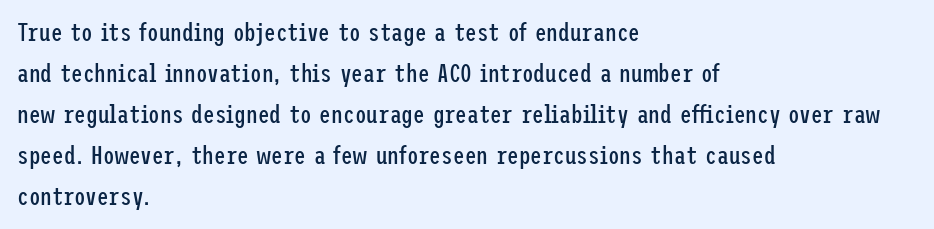
The words here are not underlined. Unbolded letterforms with no extra heft. Quick note: interline space is typical. These lines stack with their left ends in a neat column. Ordinary non-slanted type is in use. Here the glyphs are tracked normally, forming tight word shapes.
